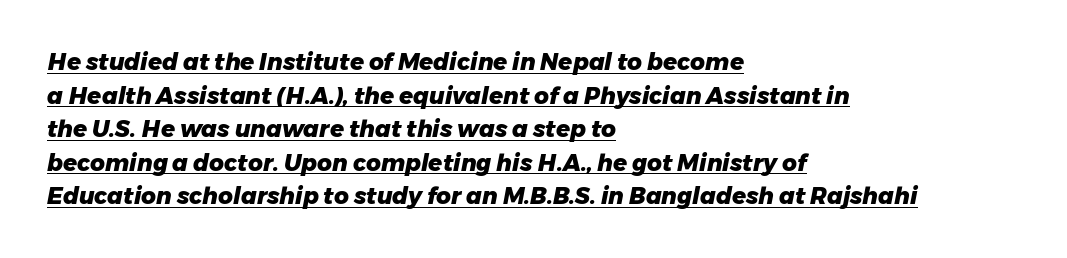
Q: Is the text bold? A: Yes.
Q: Is the text italic (slanted)? A: Yes, it leans right by about 11 degrees.
Q: Is the text underlined? A: Yes.
Q: How is the paragraph aligned? A: Left-aligned.
Q: Is the spacing between letters normal or unusually wide? A: Normal.
Q: Is the spacing between lines tight, normal or loose? A: Normal.
